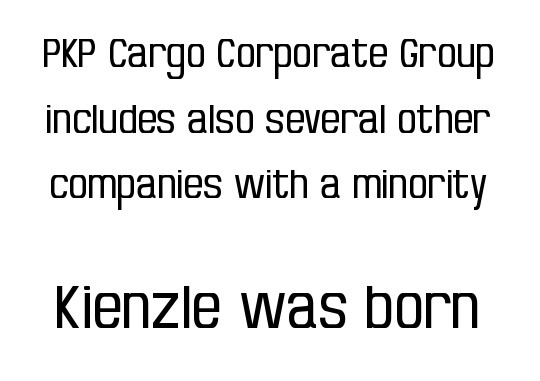
Italic? Not at all — the glyphs are vertical. Nobody drew a line under any word here. Compare the two chunks: the lower has the greater cap height. The passage shown stacks its lines at a standard gap. The passage shown is typeset with a sans-serif family.
